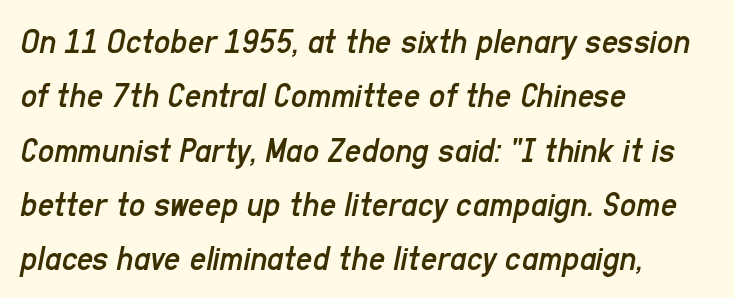
Q: Is the text bold? A: No.
Q: Is the text italic (slanted)? A: Yes, it leans right by about 11 degrees.
Q: Is the text underlined? A: No.
Q: How is the paragraph aligned? A: Left-aligned.
Q: Is the spacing between letters normal or unusually wide? A: Normal.
Q: Is the spacing between lines tight, normal or loose? A: Normal.
Q: Width (condensed, normal, or wide)? A: Condensed.
Q: Stroke contrast? A: Low.
Q: x-height? A: Medium.
Q: Monospaced? A: No.
